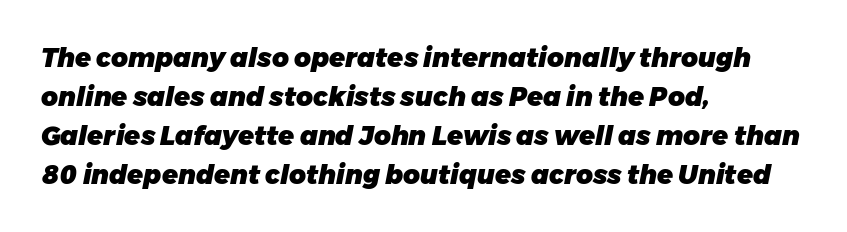
The image shows 26 px bold type, italic (leaning right); set left-aligned, normal line spacing (1.5x), normal letter spacing, not underlined.
